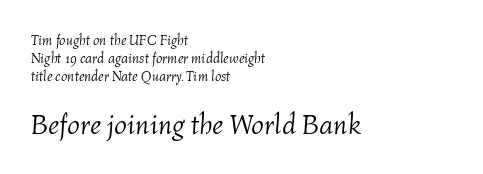
Q: Is the text bold? A: No.
Q: Is the text italic (slanted)? A: Yes, it leans right by about 4 degrees.
Q: Is the text underlined? A: No.
Q: How is the paragraph aligned? A: Left-aligned.
Q: Is the spacing between letters normal or unusually wide? A: Normal.
Q: Is the spacing between lines tight, normal or loose? A: Normal.
Q: Which block of text is set in a larger size, the first (top) or the second (bottom)? A: The second (bottom) one.
Q: Width (condensed, normal, or wide)? A: Normal.
Q: Stroke contrast? A: Medium.
Q: x-height? A: Medium.
Q: Monospaced? A: No.
